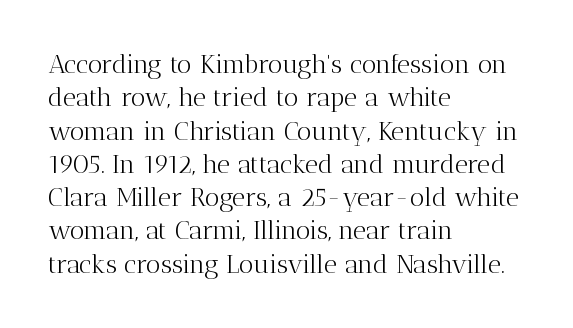
Compared with typical paragraphs, the rows here are spaced about the same. The letters stand straight up with perfectly vertical stems. Short and long lines alike share a common starting point at left. Is the stroke heavy? The answer is a plain regular-or-lighter. In terms of letterspacing, this is plain default setting. Just letters on the line, the space beneath them empty.
